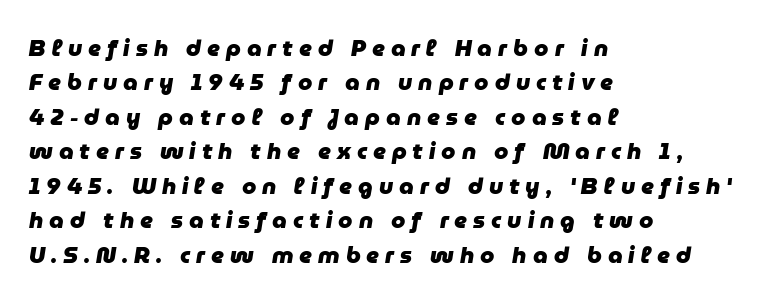
Compared with a centered layout, this one pins lines to the left instead. Leading matches the norm, producing a regular column. Descenders hang freely into open space. There is plenty of visible air inserted between adjacent glyphs. Yep, that's italic — everything's leaning. The strokes are fattened all the way to bold.
